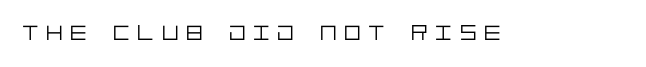
The image shows 22 px text type, upright; set unusually wide letter spacing (+0.35 em), not underlined.
